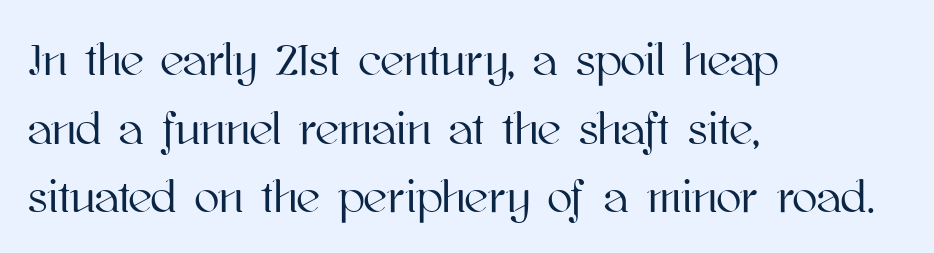
The image shows 46 px text type, upright; set left-aligned, normal line spacing (1.49x), normal letter spacing, not underlined; high stroke contrast and a medium x-height.
